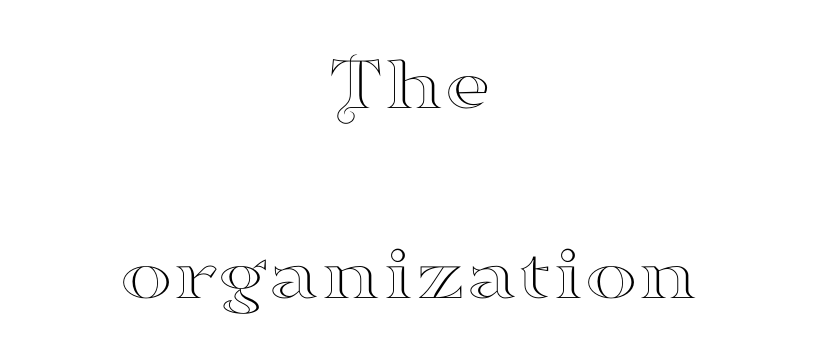
The axis of the letterforms is exactly vertical. This sample has the flowing, uneven cadence of proportional lettering. The lines in this sample share a center point and differ in where they start and stop. Descender tails drop into unmarked territory. Old-style or modern, the face here clearly has serifs.
